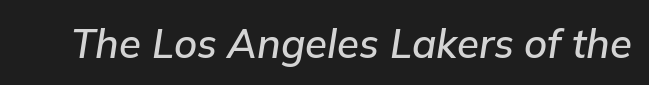
The image shows 40 px text type, italic (leaning right); set normal letter spacing, not underlined; low stroke contrast and a medium x-height.
